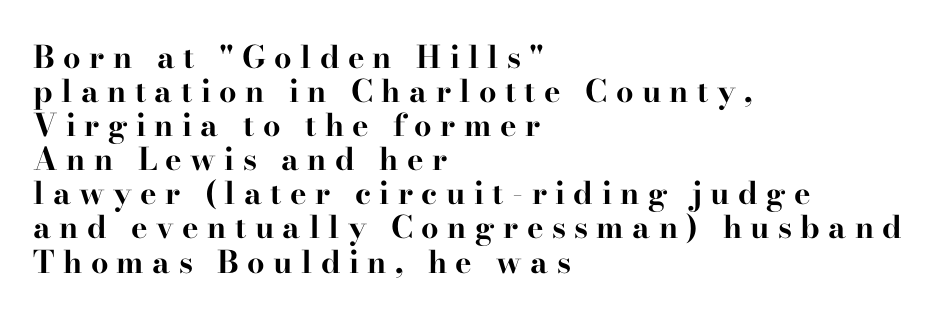
Q: Is the text bold? A: Yes.
Q: Is the text italic (slanted)? A: No, it is upright.
Q: Is the typeface a serif or a sans-serif typeface? A: Serif.
Q: Is the text underlined? A: No.
Q: How is the paragraph aligned? A: Left-aligned.
Q: Is the spacing between letters normal or unusually wide? A: Unusually wide.
Q: Is the spacing between lines tight, normal or loose? A: Tight.
Q: Width (condensed, normal, or wide)? A: Wide.
Q: Stroke contrast? A: High.
Q: x-height? A: Small.
Q: Monospaced? A: No.
